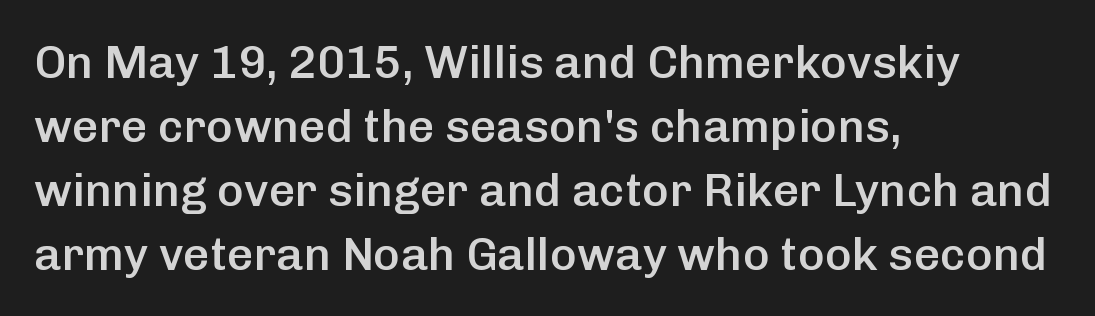
{"serif": "no", "italic": "no", "bold": "semi", "weight": "semibold", "width": "normal", "stroke_contrast": "low", "x_height": "medium", "monospaced": "no", "underline": "no", "align": "left", "line_spacing": "normal", "line_spacing_ratio": 1.39, "letter_spacing": "normal", "letter_spacing_em": 0.0, "glyph_px": 46}
